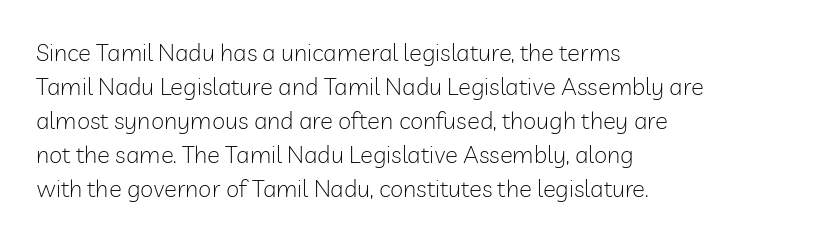
The image shows 24 px text type, upright; set left-aligned, normal line spacing (1.42x), normal letter spacing, not underlined.
